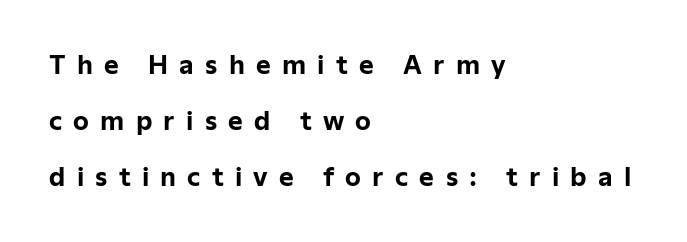
As a designer I'd log this as weight 700, bold. Here the glyphs are tracked loosely, breaking word shapes into spaced letters. These lines were composed using upright roman letters. The rendering uses a large line-height, opening up the rows.
